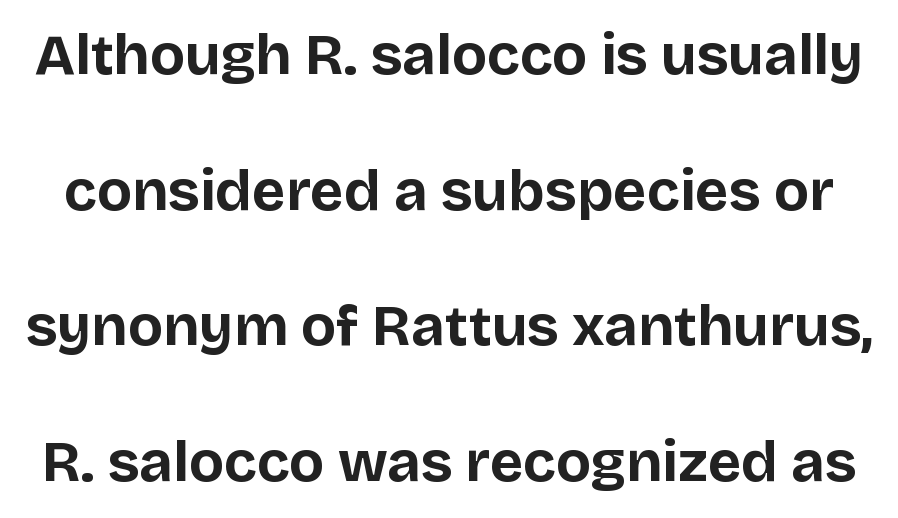
Q: Is the text bold? A: Yes.
Q: Is the text italic (slanted)? A: No, it is upright.
Q: Is the typeface a serif or a sans-serif typeface? A: Sans-serif.
Q: Is the text underlined? A: No.
Q: Is the spacing between letters normal or unusually wide? A: Normal.
Q: Is the spacing between lines tight, normal or loose? A: Loose.
Q: Width (condensed, normal, or wide)? A: Normal.
Q: Stroke contrast? A: Low.
Q: x-height? A: Large.
Q: Monospaced? A: No.
